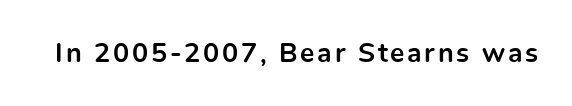
Q: Is the text bold? A: Yes.
Q: Is the text italic (slanted)? A: No, it is upright.
Q: Is the text underlined? A: No.
